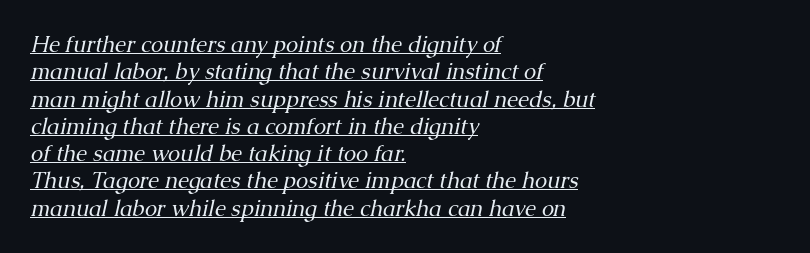
{"italic": "yes", "lean": "right", "slant_degrees": 13, "bold": "no", "underline": "yes", "align": "left", "line_spacing_ratio": 1.24, "letter_spacing": "normal", "letter_spacing_em": 0.0, "glyph_px": 22}
